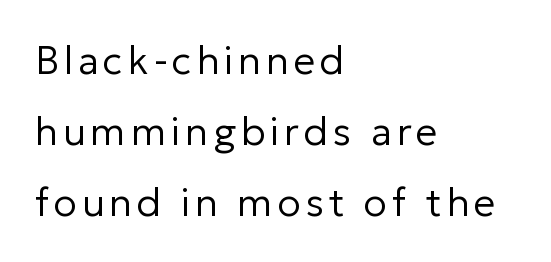
Letterform terminals end flat and unadorned throughout the passage. The type sits square on the baseline with zero lean. All the whitespace from short lines collects on the right. The weight would be labelled regular, book, light, or lighter still. These lines are rendered in a variable-pitch font. The area under the type is left untouched.
